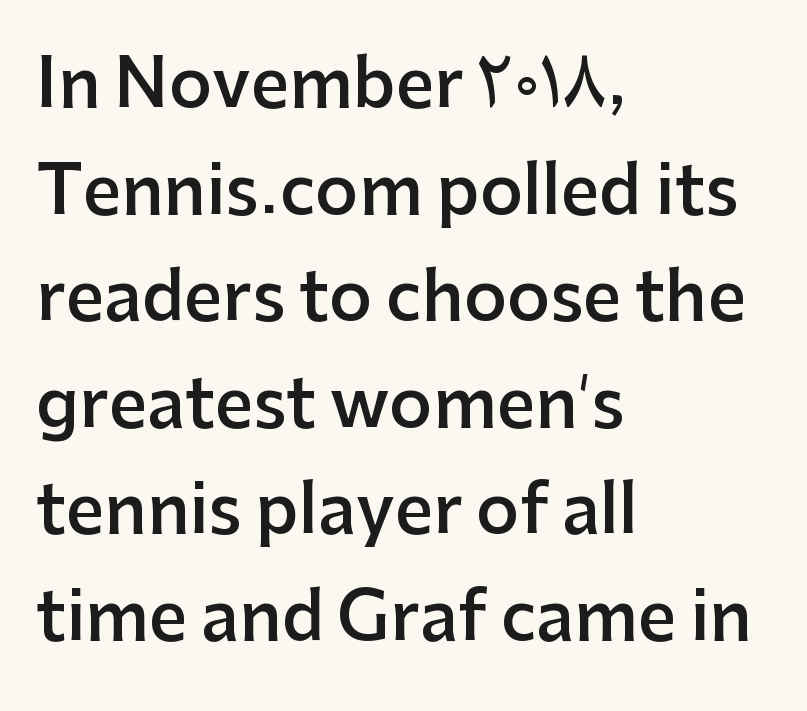
The image shows 67 px semibold sans-serif type, upright; set left-aligned, normal line spacing (1.59x), normal letter spacing, not underlined; low stroke contrast and a medium x-height.
